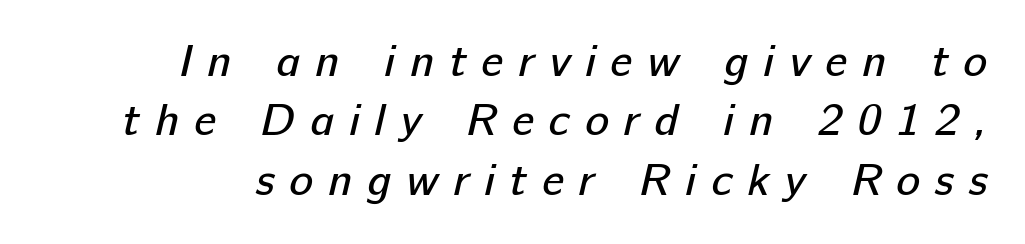
Q: Is the text bold? A: No.
Q: Is the typeface a serif or a sans-serif typeface? A: Sans-serif.
Q: Is the text underlined? A: No.
Q: Is the spacing between letters normal or unusually wide? A: Unusually wide.
Q: Is the spacing between lines tight, normal or loose? A: Normal.
Q: Width (condensed, normal, or wide)? A: Normal.
Q: Stroke contrast? A: Low.
Q: x-height? A: Medium.
Q: Monospaced? A: No.
